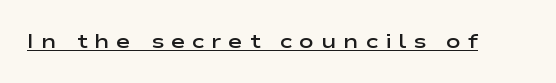
The rendered words wear a rule along their underside. The type sits square on the baseline with zero lean. Caption: expanded tracking, letters set apart. Is the type bold? Partly — it's a semibold, heavier than regular but not fully bold.
